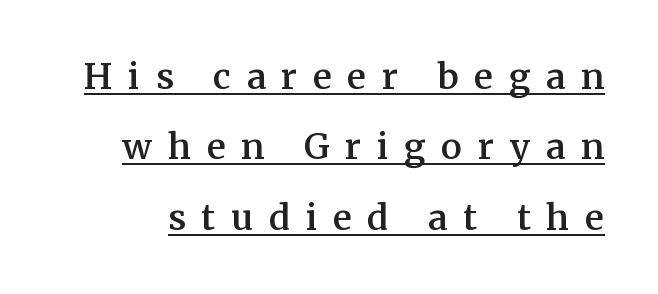
{"serif": "yes", "italic": "no", "bold": "semi", "weight": "semibold", "width": "normal", "stroke_contrast": "medium", "x_height": "medium", "monospaced": "no", "underline": "yes", "line_spacing": "loose", "line_spacing_ratio": 2.01, "letter_spacing": "wide", "letter_spacing_em": 0.45, "glyph_px": 35}
